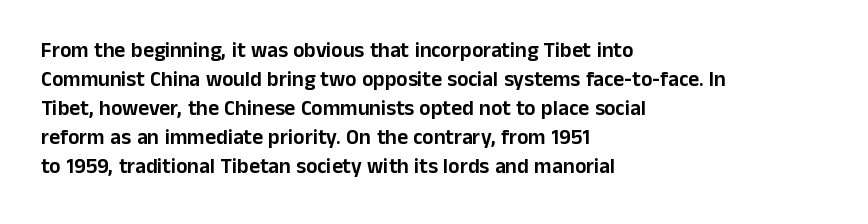
Does the leading feel generous? No, just average. Nobody touched the tracking dial on this one. This is the regular roman posture of the typeface. Visually the block forms a straight wall on the left and a jagged coastline on the right.
